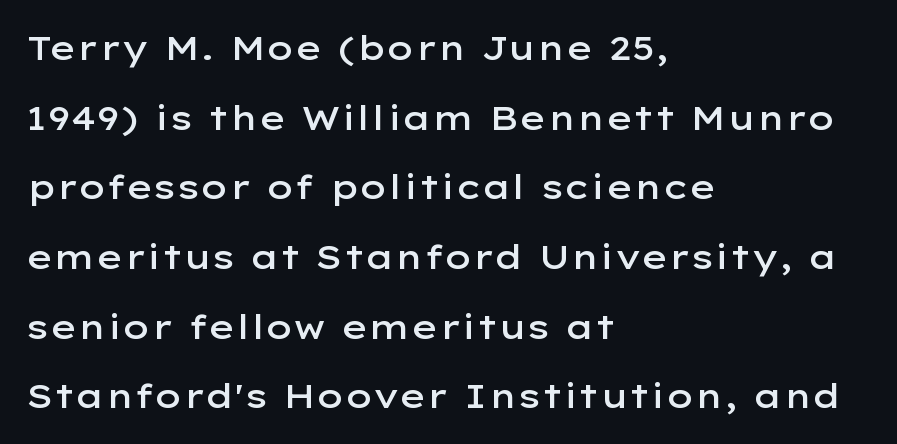
The image shows 34 px semibold, wide sans-serif type, upright; set left-aligned, loose line spacing (2.05x), normal letter spacing, not underlined; low stroke contrast and a medium x-height.
